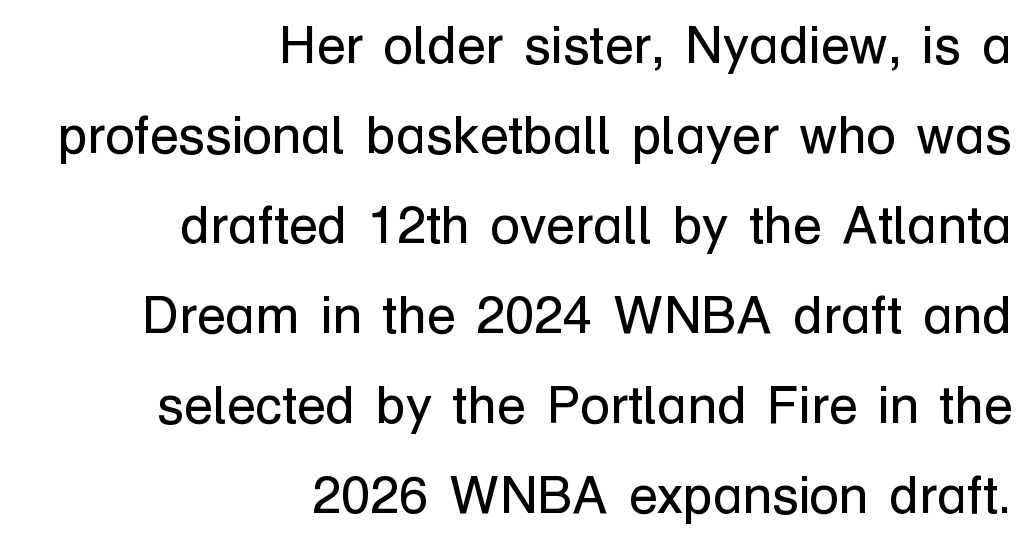
{"serif": "no", "italic": "no", "bold": "no", "weight": "regular", "width": "normal", "stroke_contrast": "low", "x_height": "medium", "monospaced": "no", "underline": "no", "align": "right", "line_spacing": "normal", "line_spacing_ratio": 1.7, "letter_spacing": "normal", "letter_spacing_em": 0.0, "glyph_px": 53}
